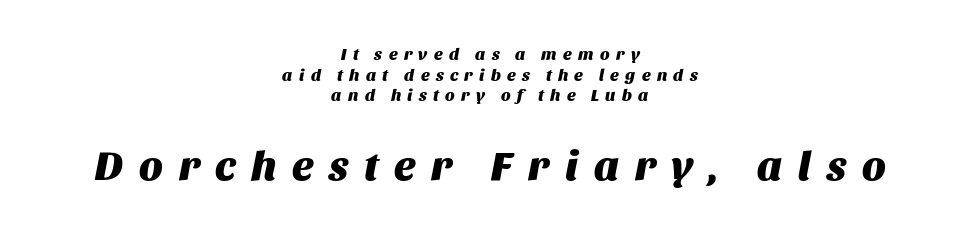
{"italic": "yes", "lean": "right", "slant_degrees": 11, "bold": "yes", "weight": "heavy", "width": "normal", "stroke_contrast": "medium", "x_height": "large", "monospaced": "no", "underline": "no", "align": "center", "line_spacing_ratio": 1.21, "letter_spacing": "wide", "letter_spacing_em": 0.38, "larger_block": "second", "size_ratio": 2.47, "glyph_px": 42}
